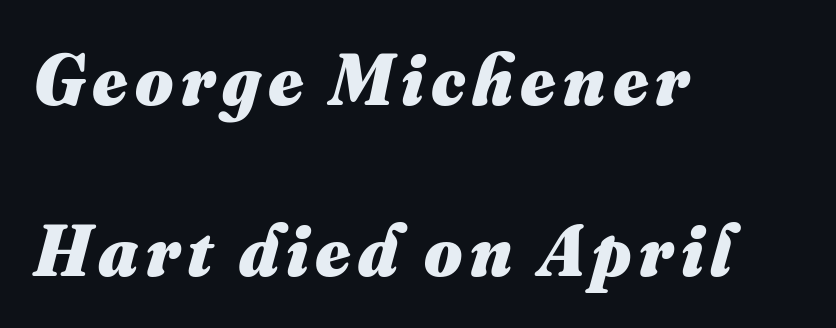
The image shows 73 px heavy type; set left-aligned, loose line spacing (2.34x), not underlined; medium stroke contrast and a small x-height.
